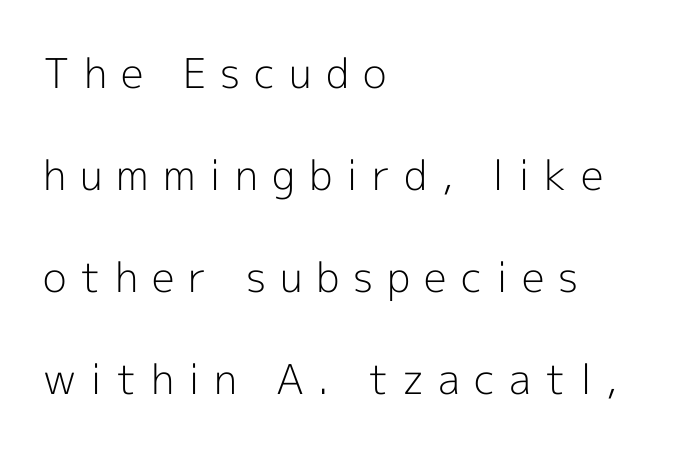
{"serif": "no", "italic": "no", "bold": "no", "weight": "light", "width": "normal", "x_height": "medium", "monospaced": "no", "underline": "no", "align": "left", "line_spacing": "loose", "line_spacing_ratio": 2.49, "letter_spacing": "wide", "letter_spacing_em": 0.34, "glyph_px": 41}
